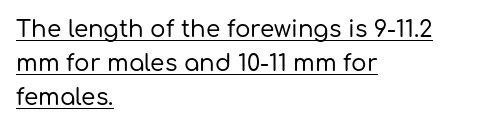
The image shows 23 px text type, upright; set left-aligned, normal line spacing (1.47x), normal letter spacing, underlined.
